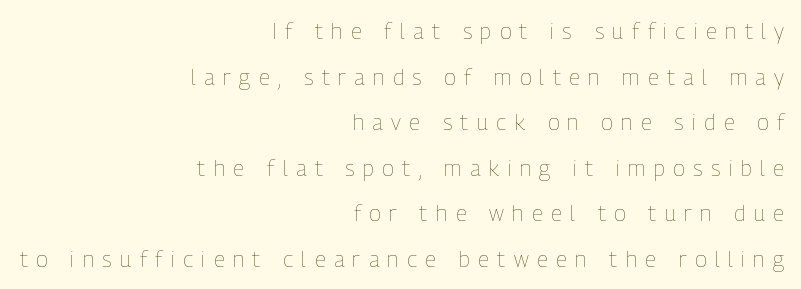
Q: Is the text bold? A: No.
Q: Is the text italic (slanted)? A: No, it is upright.
Q: Is the text underlined? A: No.
Q: How is the paragraph aligned? A: Right-aligned.
Q: Is the spacing between letters normal or unusually wide? A: Unusually wide.
Q: Is the spacing between lines tight, normal or loose? A: Loose.
